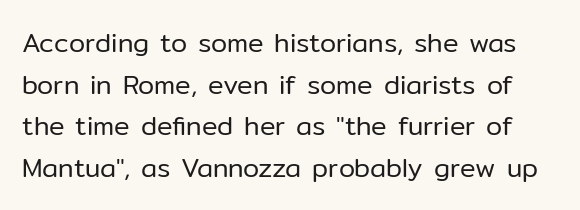
This block has exactly the height ordinary leading produces. Ink coverage per letter is moderate at most. Glyph-to-glyph distance matches everyday printed text. Tall strokes in this sample are plumb rather than angled.
